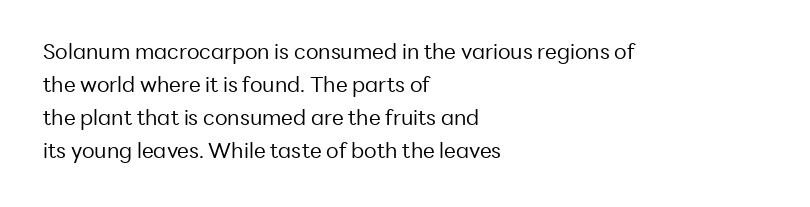
Q: Is the text bold? A: No.
Q: Is the text italic (slanted)? A: No, it is upright.
Q: Is the text underlined? A: No.
Q: How is the paragraph aligned? A: Left-aligned.
Q: Is the spacing between letters normal or unusually wide? A: Normal.
Q: Is the spacing between lines tight, normal or loose? A: Normal.
